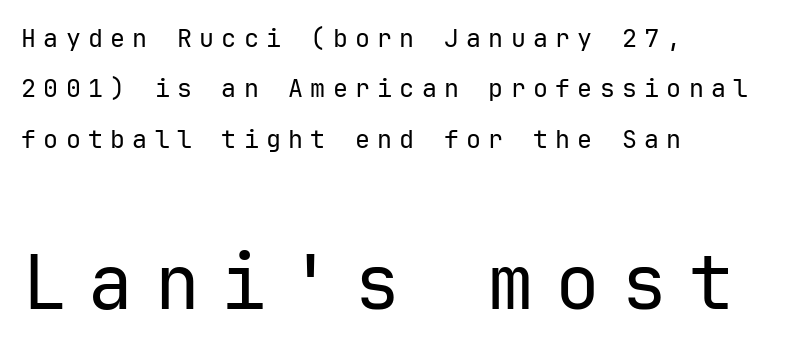
Q: Is the text bold? A: No.
Q: Is the text italic (slanted)? A: No, it is upright.
Q: Is the typeface a serif or a sans-serif typeface? A: Sans-serif.
Q: Is the text underlined? A: No.
Q: How is the paragraph aligned? A: Left-aligned.
Q: Is the spacing between letters normal or unusually wide? A: Unusually wide.
Q: Is the spacing between lines tight, normal or loose? A: Loose.
Q: Which block of text is set in a larger size, the first (top) or the second (bottom)? A: The second (bottom) one.
Q: Width (condensed, normal, or wide)? A: Normal.
Q: Stroke contrast? A: Low.
Q: x-height? A: Medium.
Q: Monospaced? A: Yes.
